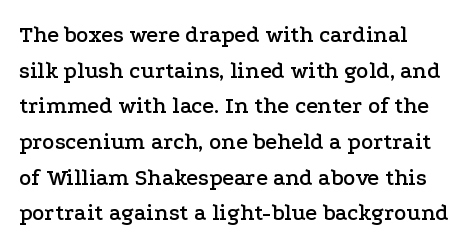
The image shows 23 px text type, upright; set normal line spacing (1.55x), normal letter spacing, not underlined.
